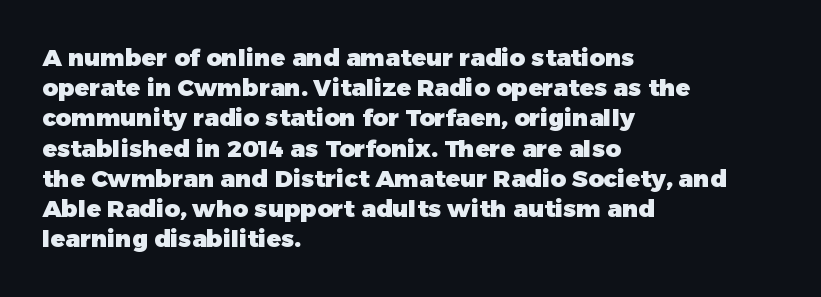
The image shows 24 px bold type, upright; set left-aligned, normal line spacing (1.26x), normal letter spacing, not underlined.
